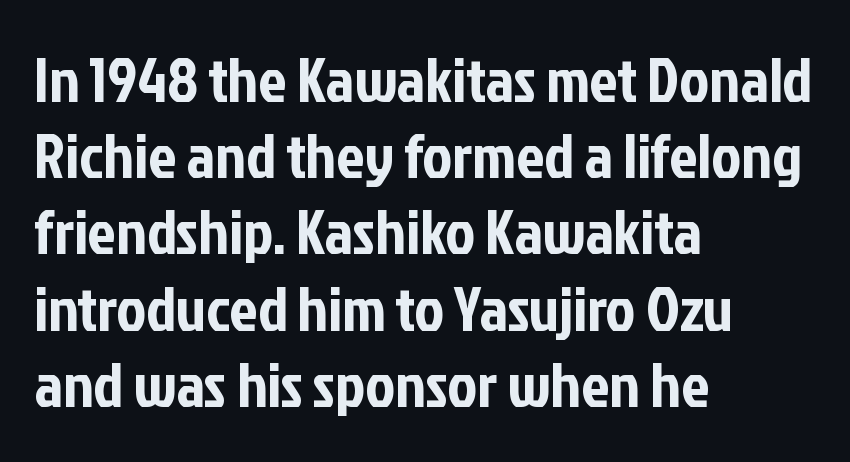
Descender tails drop into unmarked territory. This sample uses an upright cut, with every glyph sitting square on the baseline. Proportional: the letters do not fall into vertical columns. What stands out about the letter spacing? Nothing — it is the standard amount.
